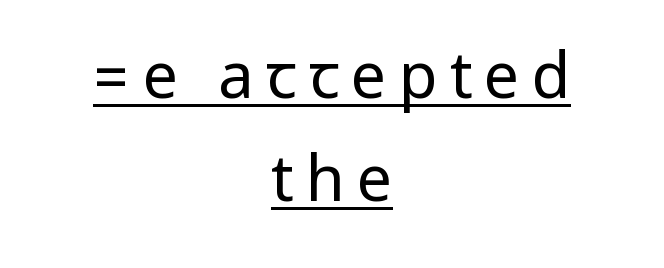
Every stem runs plumb, perpendicular to the baseline. Stroke thickness stays within the range of a standard reading face or lighter. Type style note: lacks serifs. Underline: present.
